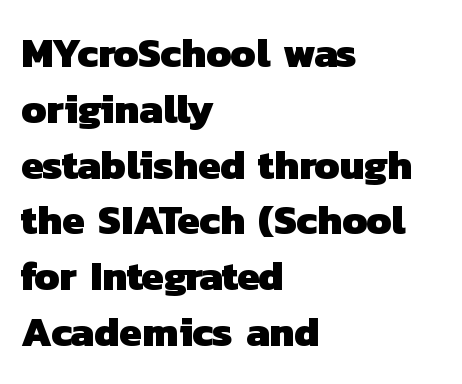
Unmarked baselines from the first word to the last. The rendering shows plain stroke endings on the letterforms — a sans-serif design. Vertically, the passage feels balanced, rows spaced as you'd expect. Every row of glyphs begins at an identical x-position on the left. The passage shown has conventional tracking throughout.
